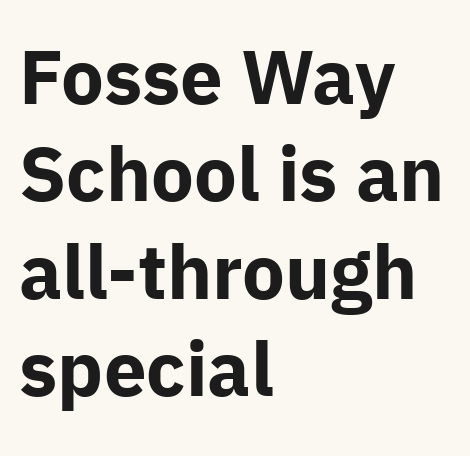
The image shows 76 px bold sans-serif type, upright; set left-aligned, normal line spacing (1.28x), normal letter spacing, not underlined; low stroke contrast and a medium x-height.
